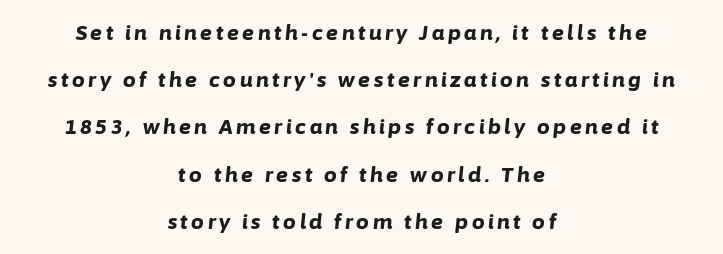
{"italic": "yes", "lean": "right", "slant_degrees": 6, "bold": "yes", "underline": "no", "align": "center", "line_spacing": "loose", "line_spacing_ratio": 2.36, "glyph_px": 20}
